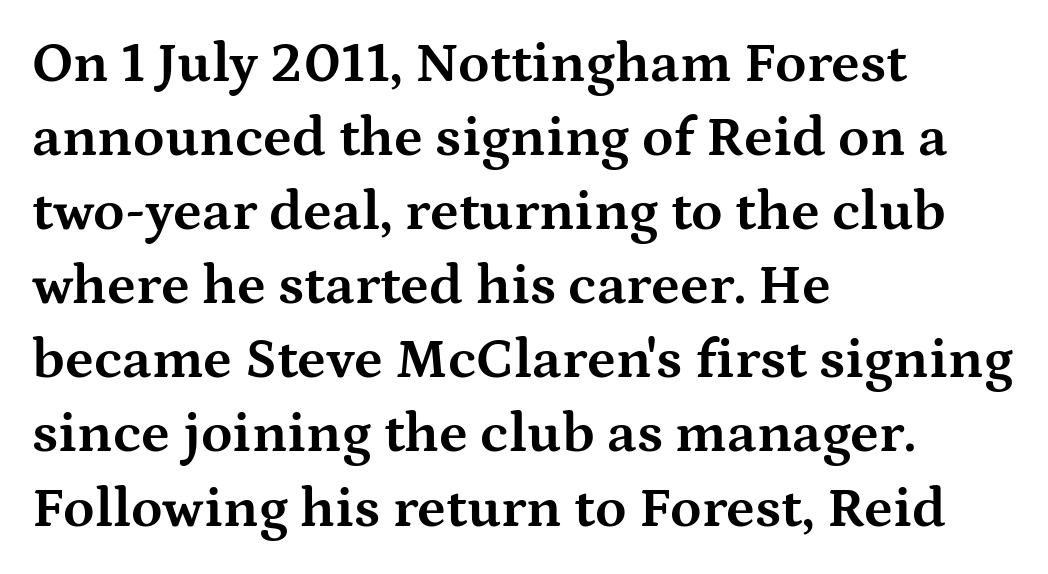
Q: Is the text bold? A: Yes.
Q: Is the text italic (slanted)? A: No, it is upright.
Q: Is the typeface a serif or a sans-serif typeface? A: Serif.
Q: Is the text underlined? A: No.
Q: How is the paragraph aligned? A: Left-aligned.
Q: Is the spacing between letters normal or unusually wide? A: Normal.
Q: Is the spacing between lines tight, normal or loose? A: Normal.
Q: Width (condensed, normal, or wide)? A: Wide.
Q: Stroke contrast? A: Medium.
Q: x-height? A: Medium.
Q: Monospaced? A: No.
